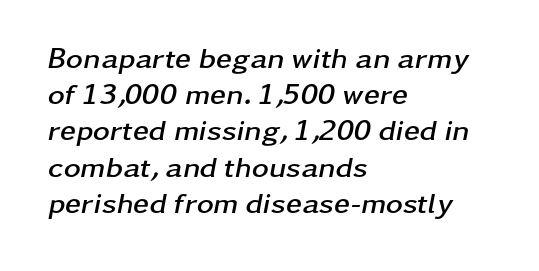
If you drew a ruler down the left edge, every line would touch it. Line spacing here is normal. The type is set solid horizontally, with unmodified tracking. Plain, unruled lines of type. Do the characters align in a grid? No, the font is proportional. Thick stems and heavy bowls — unmistakably bold.
